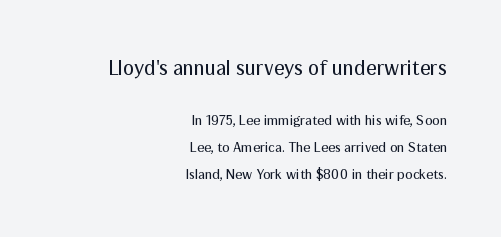
The image shows 21 px text type, upright; set right-aligned, loose line spacing (1.92x), normal letter spacing, not underlined; the first (top) block is 1.5x larger.
